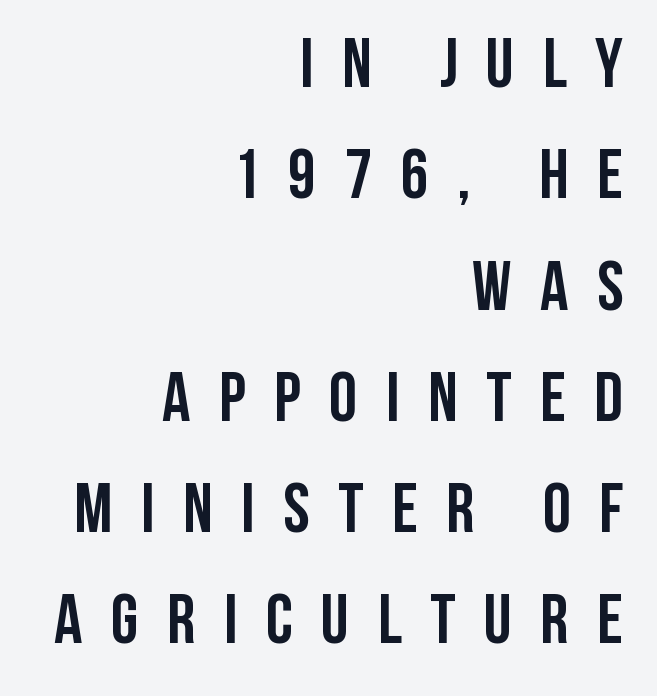
Spacing between characters has been opened up far beyond the box default. Serifs: no, the terminals of the letterforms are clean. In terms of weight, the rendering is a true, heavy bold. Rendered with straight, roman letterforms. This rendering uses right alignment, leaving the left contour irregular.
